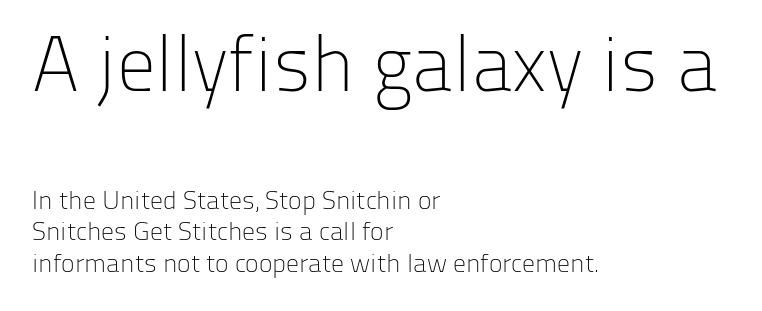
Q: Is the text bold? A: No.
Q: Is the text italic (slanted)? A: No, it is upright.
Q: Is the typeface a serif or a sans-serif typeface? A: Sans-serif.
Q: Is the text underlined? A: No.
Q: How is the paragraph aligned? A: Left-aligned.
Q: Is the spacing between letters normal or unusually wide? A: Normal.
Q: Which block of text is set in a larger size, the first (top) or the second (bottom)? A: The first (top) one.
Q: Width (condensed, normal, or wide)? A: Normal.
Q: Stroke contrast? A: Low.
Q: x-height? A: Medium.
Q: Monospaced? A: No.
